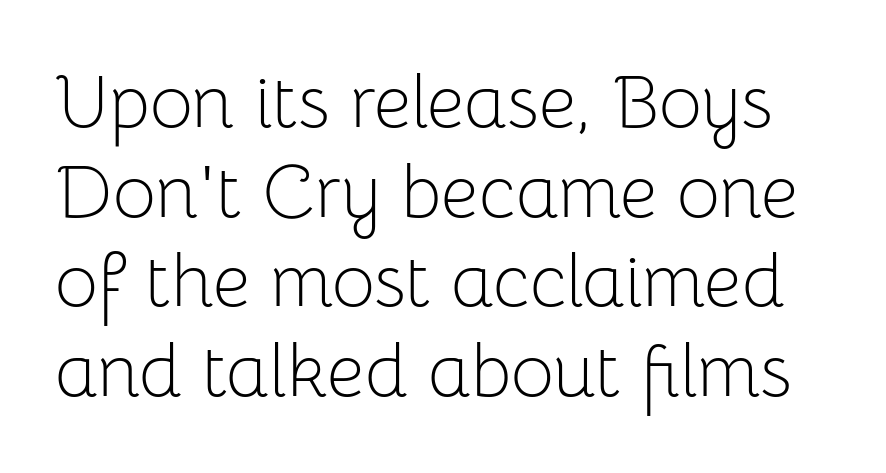
Q: Is the text bold? A: No.
Q: Is the text italic (slanted)? A: No, it is upright.
Q: Is the typeface a serif or a sans-serif typeface? A: Sans-serif.
Q: Is the text underlined? A: No.
Q: Is the spacing between letters normal or unusually wide? A: Normal.
Q: Width (condensed, normal, or wide)? A: Normal.
Q: Stroke contrast? A: Low.
Q: x-height? A: Medium.
Q: Monospaced? A: No.
